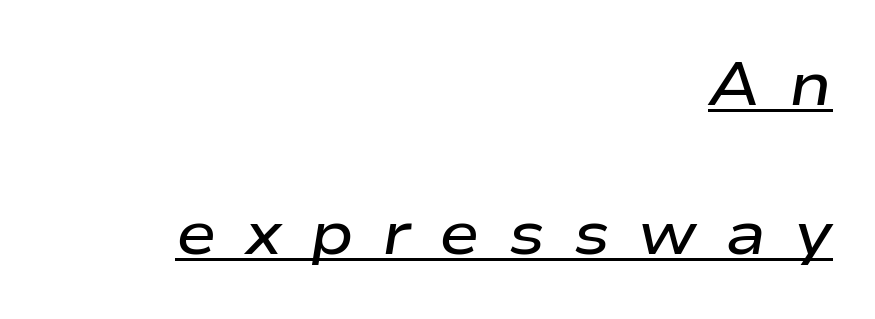
{"italic": "yes", "lean": "right", "slant_degrees": 9, "bold": "semi", "weight": "semibold", "width": "wide", "stroke_contrast": "low", "x_height": "medium", "monospaced": "no", "underline": "yes", "align": "right", "line_spacing": "loose", "line_spacing_ratio": 2.44, "letter_spacing": "wide", "letter_spacing_em": 0.46, "glyph_px": 61}
